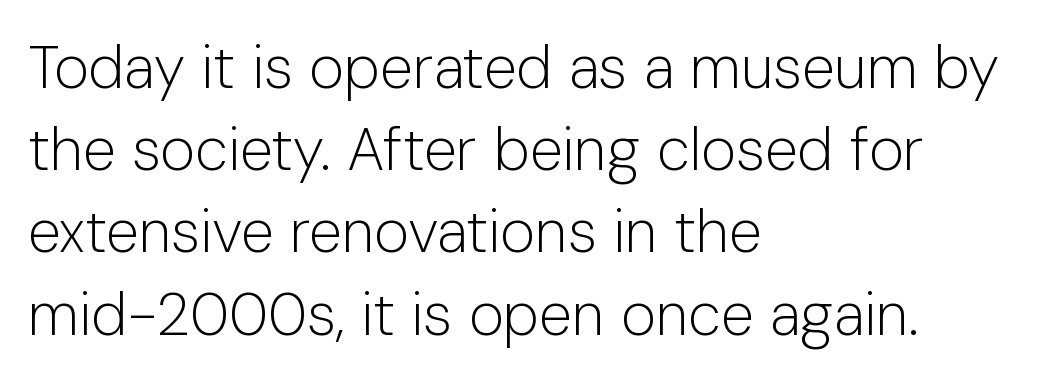
{"serif": "no", "italic": "no", "bold": "no", "weight": "light", "width": "normal", "stroke_contrast": "low", "x_height": "medium", "monospaced": "no", "underline": "no", "align": "left", "line_spacing": "normal", "line_spacing_ratio": 1.37, "letter_spacing": "normal", "letter_spacing_em": 0.0, "glyph_px": 60}
